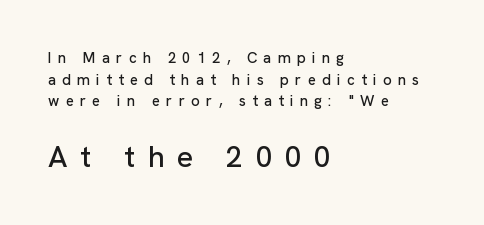
You could not count columns in this text — the font is proportionally spaced. Does the copy run flush right? No — it runs flush left. Ordinary non-slanted type is in use. Only glyphs here, with clear space below each row. This sample uses a sans-serif face.
